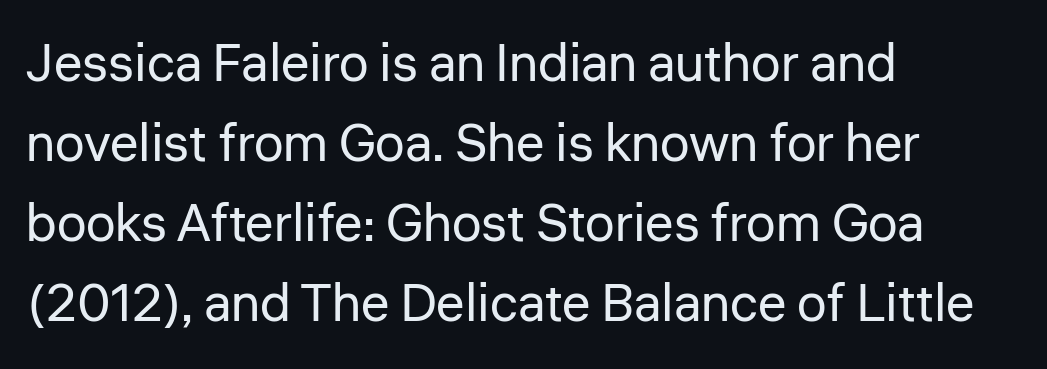
Q: Is the text bold? A: No.
Q: Is the text italic (slanted)? A: No, it is upright.
Q: Is the typeface a serif or a sans-serif typeface? A: Sans-serif.
Q: Is the text underlined? A: No.
Q: How is the paragraph aligned? A: Left-aligned.
Q: Is the spacing between letters normal or unusually wide? A: Normal.
Q: Is the spacing between lines tight, normal or loose? A: Normal.
Q: Width (condensed, normal, or wide)? A: Normal.
Q: Stroke contrast? A: Low.
Q: x-height? A: Medium.
Q: Monospaced? A: No.
